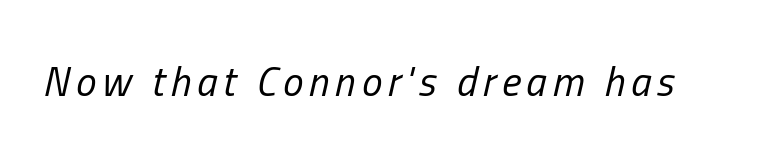
The image shows 41 px regular-weight, condensed type, italic (leaning right); set not underlined; low stroke contrast and a medium x-height.
